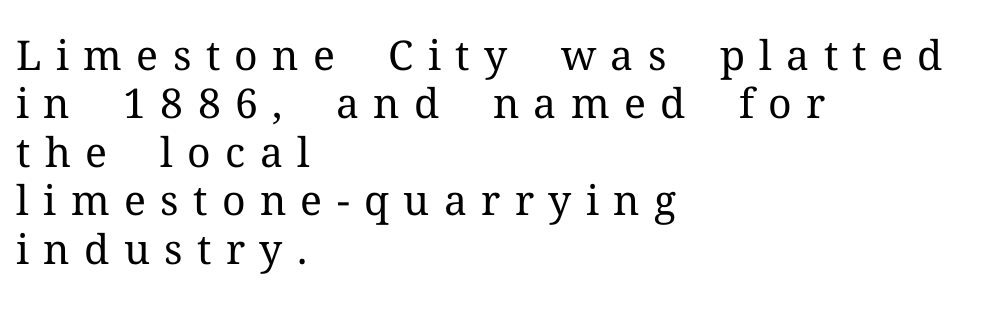
One-word summary of the alignment: left. Stroke thickness stays within the range of a standard reading face or lighter. Beneath every word, the page is bare. This sample uses expanded letter spacing, leaving extra air between glyphs. Is this a fixed-width face? No — the glyphs have proportional, varying widths.
